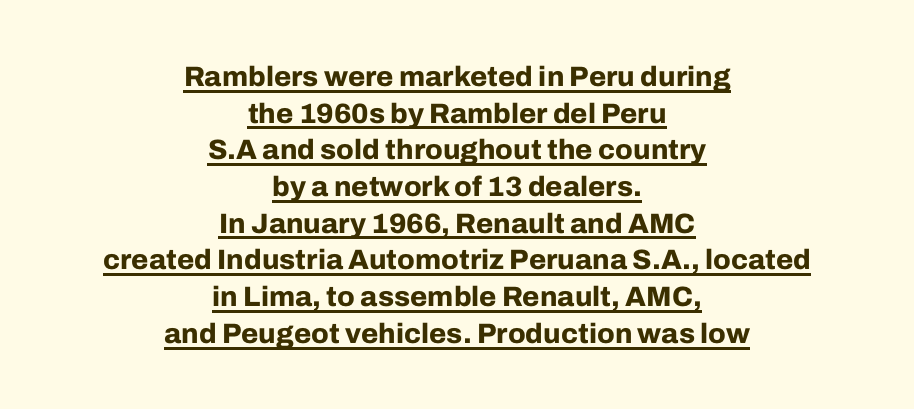
Q: Is the text bold? A: Yes.
Q: Is the text italic (slanted)? A: No, it is upright.
Q: Is the typeface a serif or a sans-serif typeface? A: Sans-serif.
Q: Is the text underlined? A: Yes.
Q: How is the paragraph aligned? A: Centered.
Q: Is the spacing between letters normal or unusually wide? A: Normal.
Q: Is the spacing between lines tight, normal or loose? A: Normal.
Q: Width (condensed, normal, or wide)? A: Normal.
Q: Stroke contrast? A: Low.
Q: x-height? A: Medium.
Q: Monospaced? A: No.
